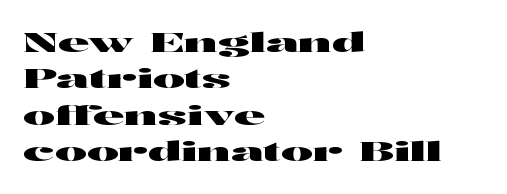
Tracking value appears to be zero — textbook default spacing. The type sits square on the baseline with zero lean. A clean baseline with only descenders dipping below it. Is the block centered? No — it sits flush against the left margin. Notice how descenders clear the ascenders below comfortably — that's standard leading.
